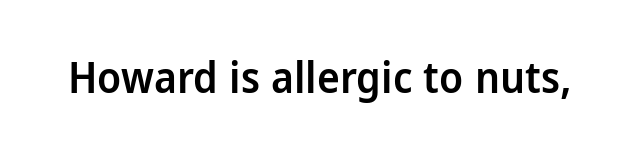
Q: Is the text bold? A: Semi-bold.
Q: Is the text italic (slanted)? A: No, it is upright.
Q: Is the typeface a serif or a sans-serif typeface? A: Sans-serif.
Q: Is the text underlined? A: No.
Q: Is the spacing between letters normal or unusually wide? A: Normal.
Q: Width (condensed, normal, or wide)? A: Normal.
Q: Stroke contrast? A: Low.
Q: x-height? A: Medium.
Q: Monospaced? A: No.
